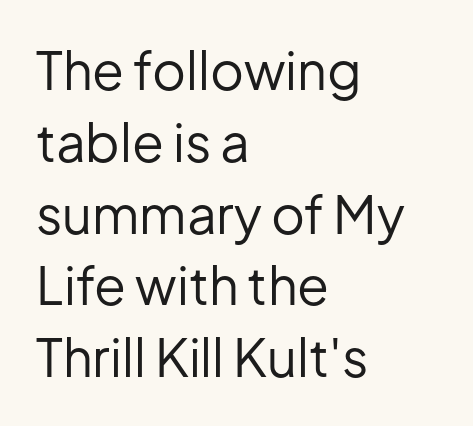
The image shows 52 px regular-weight sans-serif type, upright; set left-aligned, normal line spacing (1.38x), normal letter spacing, not underlined; low stroke contrast and a medium x-height.
